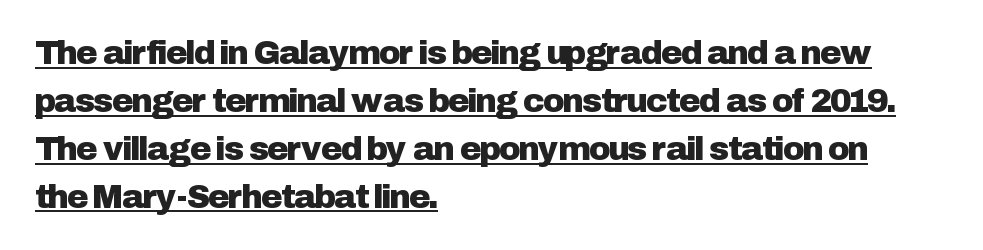
The image shows 33 px sans-serif type, upright; set left-aligned, normal line spacing (1.45x), normal letter spacing, underlined; low stroke contrast and a medium x-height.
